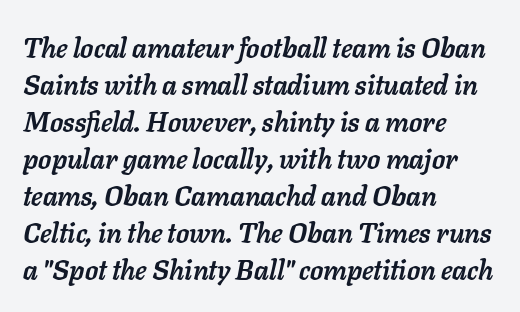
The passage shown leans; its letterforms are oblique. If you drew a ruler down the left edge, every line would touch it. Descenders hang freely into open space. The gaps between neighbouring characters are ordinary and unremarkable. One glance says typical: line gaps are just what's usual.
